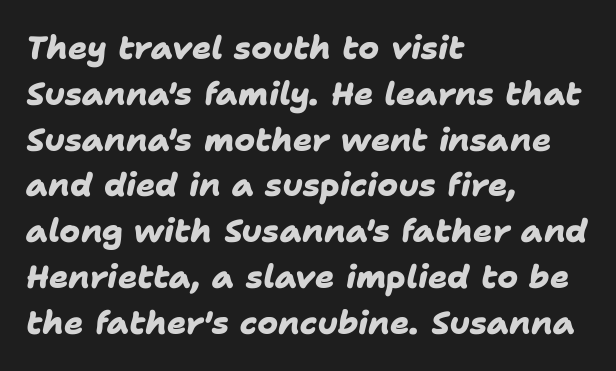
The baseline area is clear. Thick stems and heavy bowls — unmistakably bold. Honestly, the row spacing looks completely unremarkable. Each letter keeps its own natural width here, so spacing adapts to shape. This sample uses a sans-serif face.
